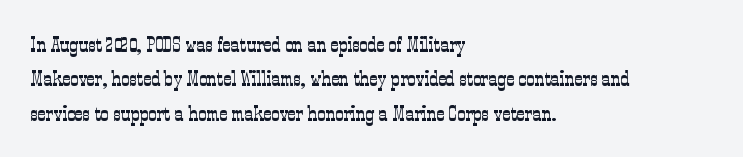
The image shows 22 px text type, upright; set left-aligned, normal line spacing (1.56x), normal letter spacing, not underlined.
